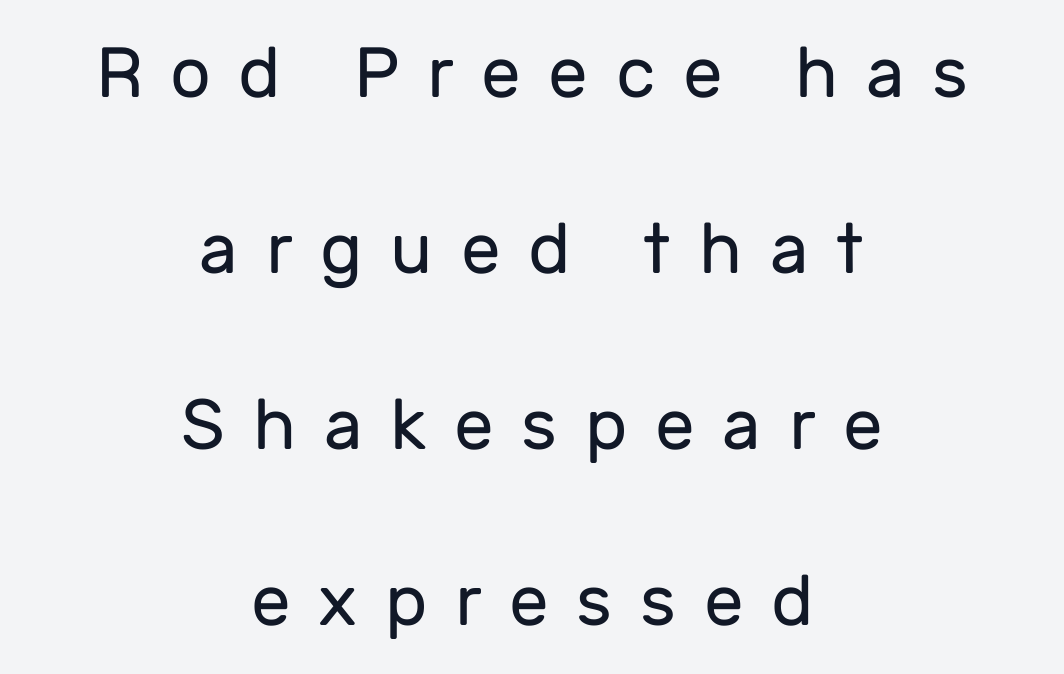
Is this a heavy cut? Hardly; it is regular or lighter. Here the designer chose a conventional face with non-uniform glyph widths. Designer's note — italics off, roman on. The line-height multiplier appears high, well above default.
